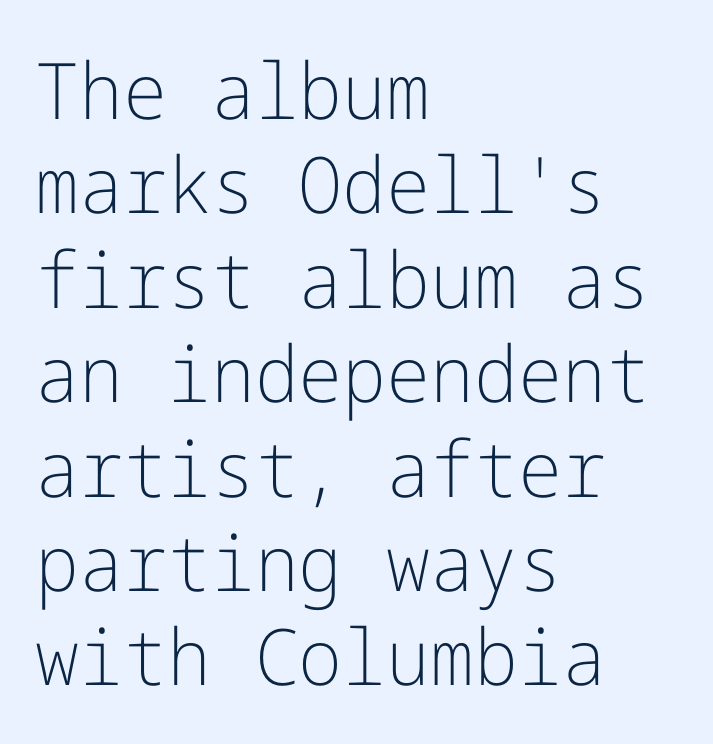
{"serif": "no", "italic": "no", "bold": "no", "weight": "light", "width": "normal", "stroke_contrast": "low", "x_height": "medium", "underline": "no", "align": "left", "line_spacing_ratio": 1.21, "letter_spacing": "normal", "letter_spacing_em": 0.0, "glyph_px": 78}
